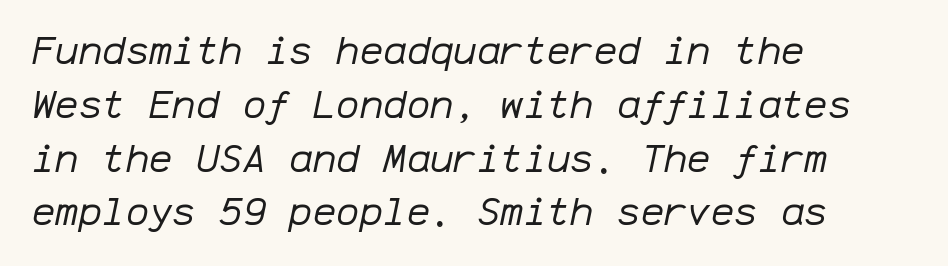
Q: Is the text bold? A: No.
Q: Is the text italic (slanted)? A: Yes, it leans right by about 12 degrees.
Q: Is the text underlined? A: No.
Q: How is the paragraph aligned? A: Left-aligned.
Q: Is the spacing between letters normal or unusually wide? A: Normal.
Q: Is the spacing between lines tight, normal or loose? A: Normal.
Q: Width (condensed, normal, or wide)? A: Normal.
Q: Stroke contrast? A: Low.
Q: x-height? A: Medium.
Q: Monospaced? A: Yes.
